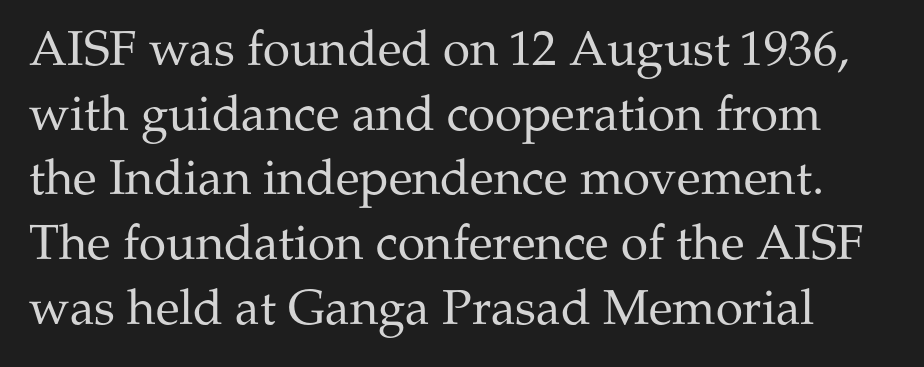
Weight: regular or lighter. These lines keep a tight, regular rhythm from letter to letter. The type sits square on the baseline with zero lean. Check under the words: just untouched page. Quick note: interline space is typical.
